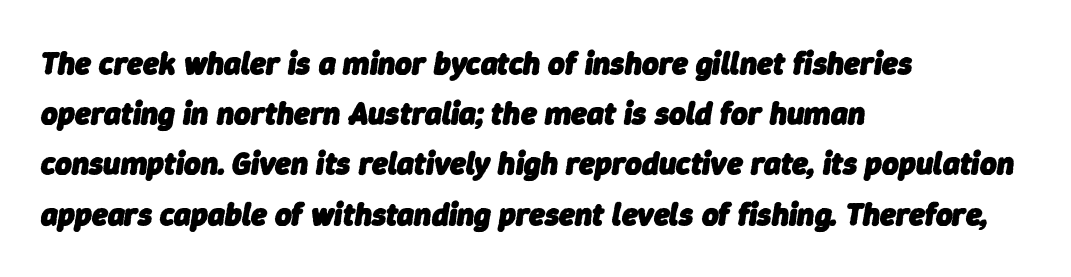
The image shows 32 px heavy type, italic (leaning right); set left-aligned, normal line spacing (1.57x), normal letter spacing, not underlined; low stroke contrast and a medium x-height.
